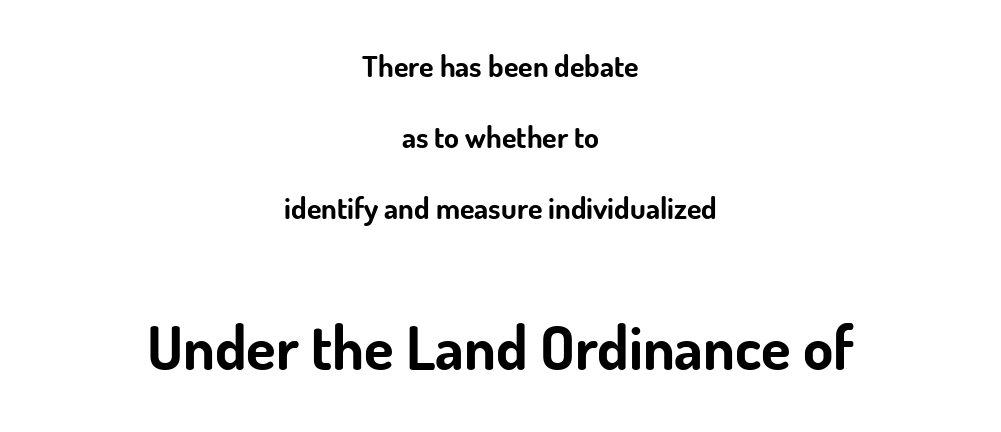
Neither beginnings nor endings align; midpoints do. How would I describe the line gaps? Wide and relaxed. Descender tails drop into unmarked territory. Type size steps up from the first block to the second. The horizontal fit of the characters is conventional and even.
